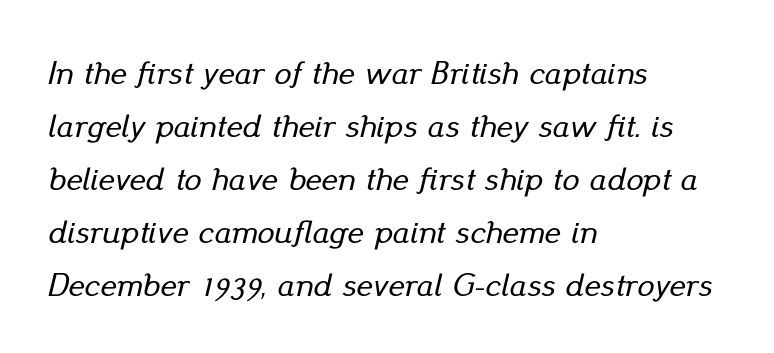
{"italic": "yes", "lean": "right", "slant_degrees": 13, "width": "normal", "stroke_contrast": "low", "x_height": "small", "monospaced": "no", "underline": "no", "align": "left", "line_spacing": "normal", "line_spacing_ratio": 1.56, "letter_spacing": "normal", "letter_spacing_em": 0.0, "glyph_px": 34}
